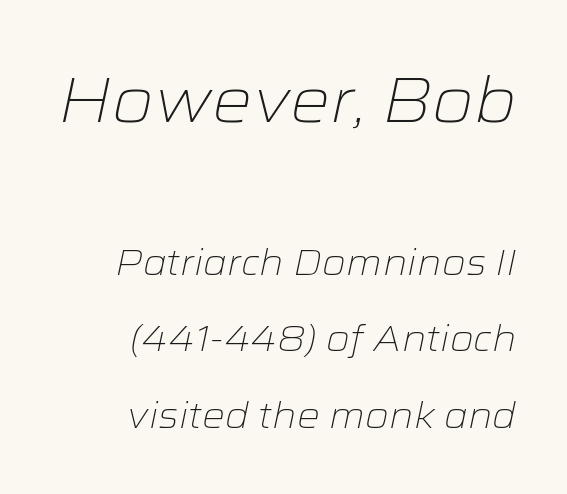
{"italic": "yes", "lean": "right", "slant_degrees": 12, "bold": "no", "weight": "light", "width": "wide", "stroke_contrast": "low", "x_height": "medium", "monospaced": "no", "underline": "no", "align": "right", "line_spacing": "loose", "line_spacing_ratio": 2.12, "letter_spacing": "normal", "letter_spacing_em": 0.0, "larger_block": "first", "size_ratio": 1.75, "glyph_px": 63}
